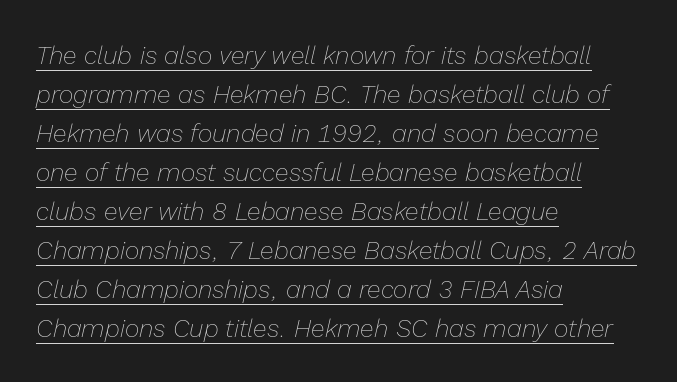
Q: Is the text bold? A: No.
Q: Is the text italic (slanted)? A: Yes, it leans right by about 13 degrees.
Q: Is the text underlined? A: Yes.
Q: How is the paragraph aligned? A: Left-aligned.
Q: Is the spacing between letters normal or unusually wide? A: Normal.
Q: Is the spacing between lines tight, normal or loose? A: Normal.
